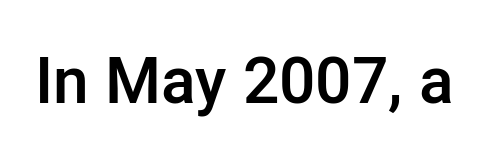
{"serif": "no", "italic": "no", "bold": "semi", "weight": "semibold", "width": "normal", "stroke_contrast": "low", "x_height": "medium", "monospaced": "no", "underline": "no", "letter_spacing": "normal", "letter_spacing_em": 0.0, "glyph_px": 64}
